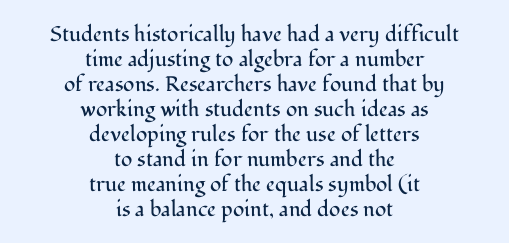
The image shows 21 px text type, upright; set centered, line spacing 1.19x, normal letter spacing, not underlined.
